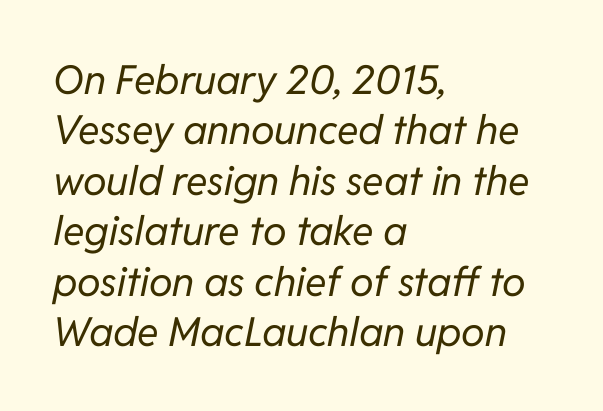
The specimen omits any rule beneath the text block's lines. The horizontal fit of the characters is conventional and even. Spacing verdict: proportional, widths tailored to each character. Does the lettering tilt? It does — this is italic. In terms of leading, this rendering sits right in the middle. The text block is weighted toward the left margin, trailing off unevenly rightward.
